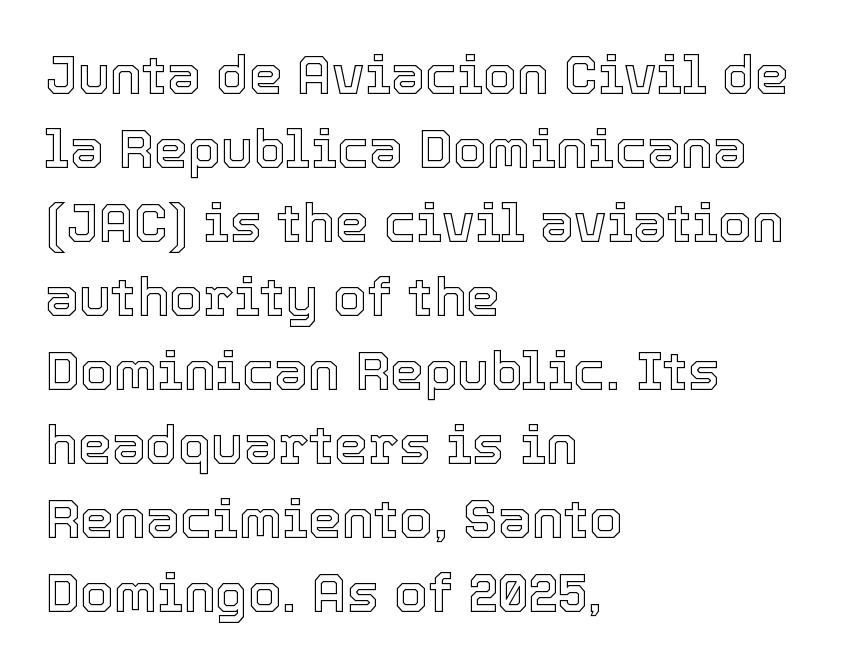
The image shows 54 px text type, upright; set left-aligned, normal line spacing (1.37x), normal letter spacing, not underlined; a medium x-height.
